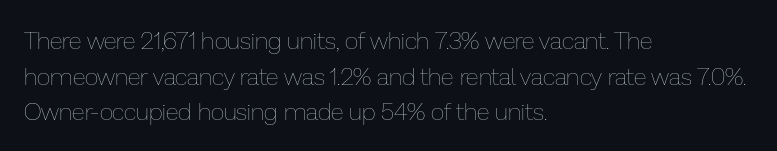
No italicization has been applied; the sample stays upright. Each line starts at the same left margin while the right side varies. Weight: regular or lighter. Compared with typical paragraphs, the rows here are spaced about the same. No extra tracking has been applied to these lines. Any mark beneath the type? The region is blank.
